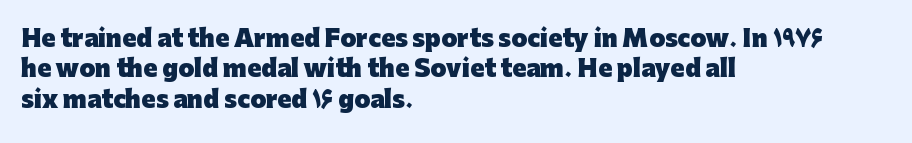
The image shows 23 px bold type, upright; set left-aligned, normal line spacing (1.32x), normal letter spacing, not underlined.
